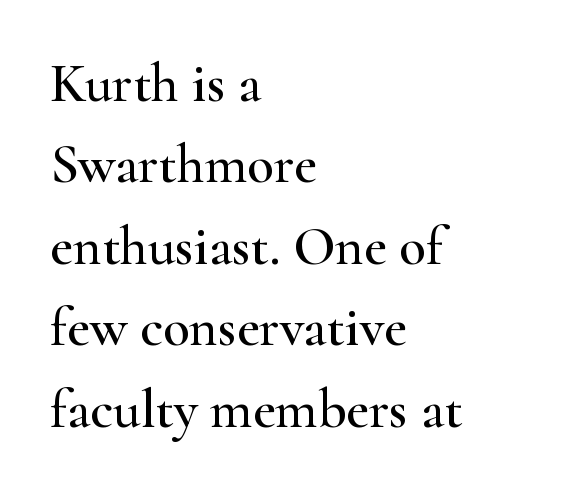
The image shows 55 px wide serif type, upright; set left-aligned, normal line spacing (1.48x), normal letter spacing, not underlined; high stroke contrast and a small x-height.
